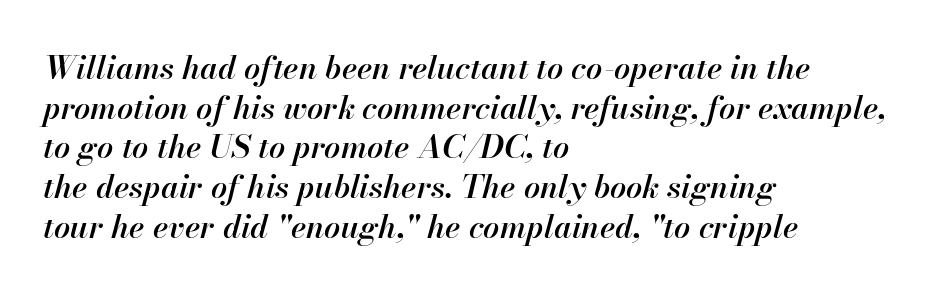
Where is the straight margin? On the left. Varying glyph widths throughout — classic text-font behaviour. The rendering applies a slant to the glyphs. The horizontal fit of the characters is conventional and even. Bold? Not quite — semibold, heavier than regular but stopping short. The string is rendered with underlining switched off.
